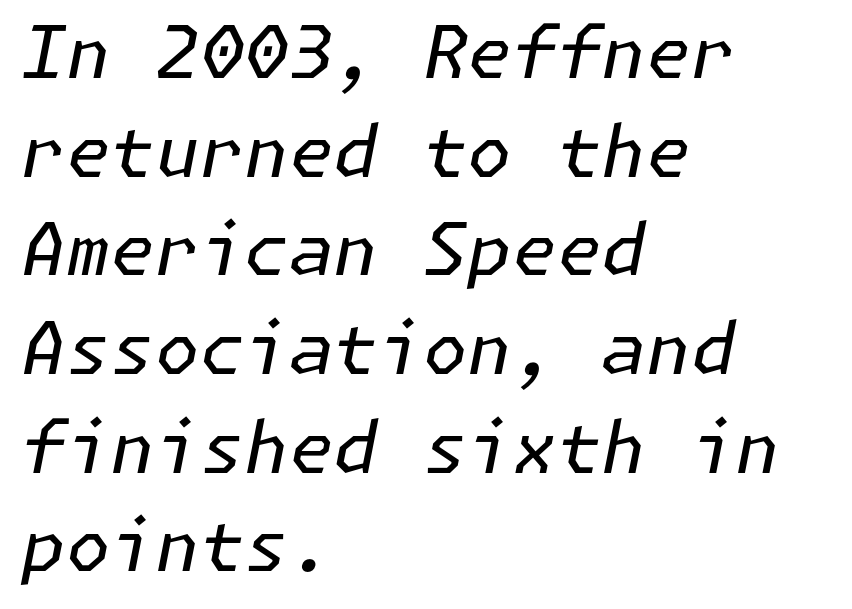
The image shows 72 px regular-weight type, italic (leaning right); set left-aligned, normal line spacing (1.37x), normal letter spacing, not underlined; low stroke contrast and a medium x-height.
